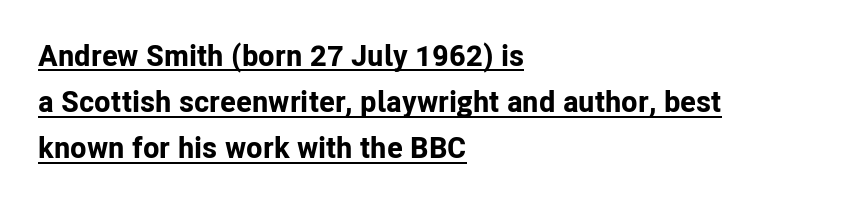
Students, observe: this is what conventionally led text looks like. The letters advance in unequal steps, a hallmark of proportional type. What kind of face is this? One without serifs — a sans. Has an underline been added? It has. You'd pick this weight for a headline — it's a proper bold. Where is the straight margin? On the left.
